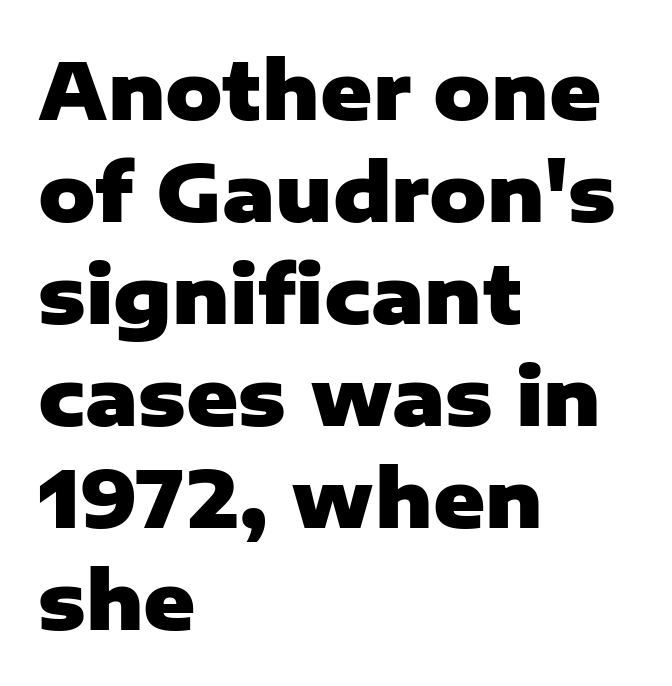
{"serif": "no", "italic": "no", "bold": "yes", "weight": "heavy", "width": "normal", "stroke_contrast": "low", "x_height": "medium", "monospaced": "no", "underline": "no", "align": "left", "line_spacing": "normal", "line_spacing_ratio": 1.29, "letter_spacing": "normal", "letter_spacing_em": 0.0, "glyph_px": 79}
